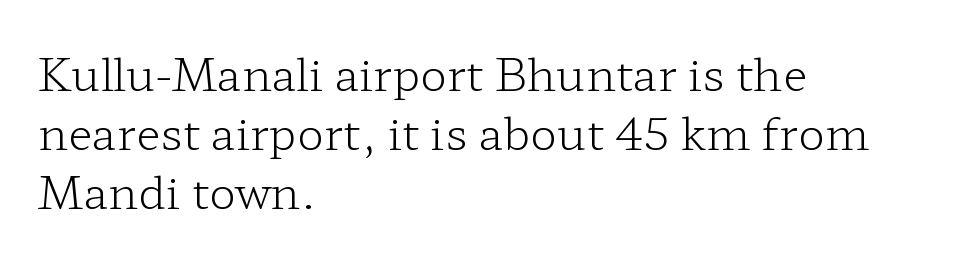
Q: Is the text bold? A: No.
Q: Is the text italic (slanted)? A: No, it is upright.
Q: Is the typeface a serif or a sans-serif typeface? A: Serif.
Q: Is the text underlined? A: No.
Q: How is the paragraph aligned? A: Left-aligned.
Q: Is the spacing between letters normal or unusually wide? A: Normal.
Q: Is the spacing between lines tight, normal or loose? A: Normal.
Q: Width (condensed, normal, or wide)? A: Wide.
Q: Stroke contrast? A: Low.
Q: x-height? A: Medium.
Q: Monospaced? A: No.
